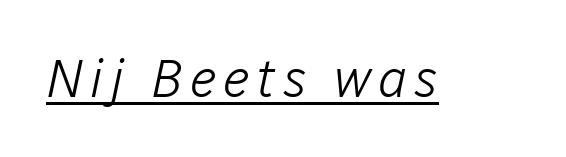
Q: Is the text bold? A: No.
Q: Is the text italic (slanted)? A: Yes, it leans right by about 12 degrees.
Q: Is the text underlined? A: Yes.
Q: Width (condensed, normal, or wide)? A: Normal.
Q: Stroke contrast? A: Low.
Q: x-height? A: Medium.
Q: Monospaced? A: No.
